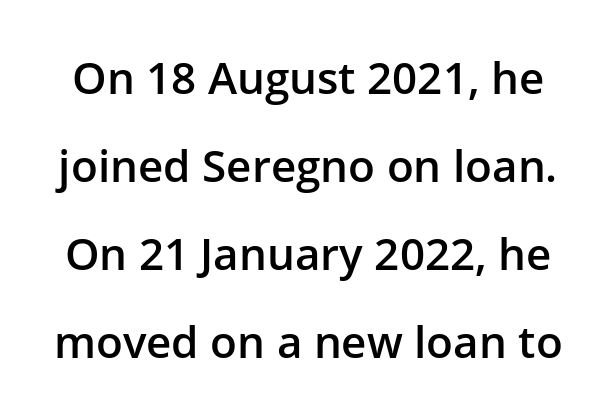
Firm but not heavy-handed strokes: this text is semibold. Character widths vary here, with narrow letters taking less room than wide ones. Type without underlining. Are there feet on the stems? There aren't — it's a sans. Posture: straight, roman, zero tilt.
